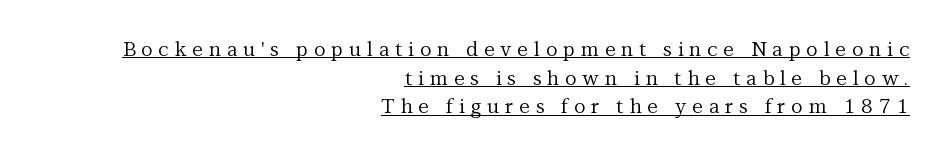
Q: Is the text bold? A: No.
Q: Is the text italic (slanted)? A: No, it is upright.
Q: Is the text underlined? A: Yes.
Q: How is the paragraph aligned? A: Right-aligned.
Q: Is the spacing between letters normal or unusually wide? A: Unusually wide.
Q: Is the spacing between lines tight, normal or loose? A: Normal.
